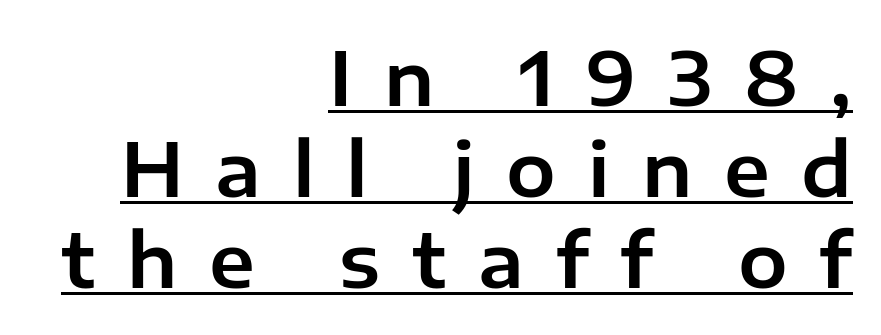
The rendered words wear a rule along their underside. Loose tracking; the words dissolve into strings of separated letters. Type style note: lacks serifs. Do the characters align in a grid? No, the font is proportional. Notice how the passage keeps a crisp vertical edge on the right only. These lines were composed using upright roman letters.
